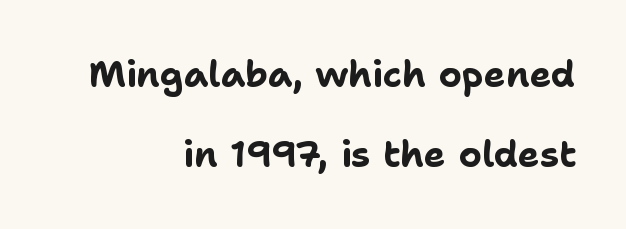
Grotesque or geometric, the face here clearly has no serifs. Casual observation: everything's shoved over to the right. Upright lettering throughout. The typesetting leans heavy: a genuine bold.
